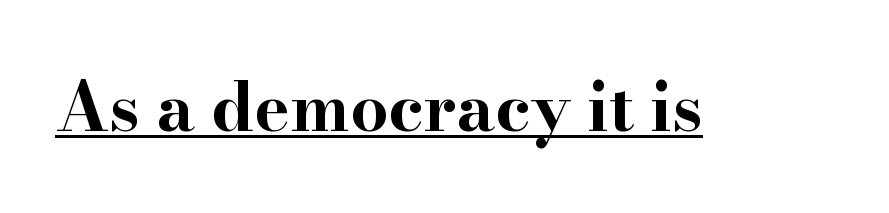
{"serif": "yes", "italic": "no", "bold": "yes", "weight": "bold", "width": "wide", "stroke_contrast": "high", "x_height": "small", "monospaced": "no", "underline": "yes", "letter_spacing": "normal", "letter_spacing_em": 0.0, "glyph_px": 67}
